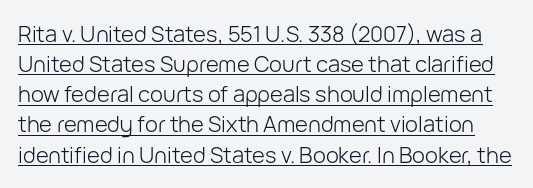
{"italic": "no", "bold": "no", "underline": "yes", "line_spacing": "normal", "line_spacing_ratio": 1.37, "letter_spacing": "normal", "letter_spacing_em": 0.0, "glyph_px": 22}
